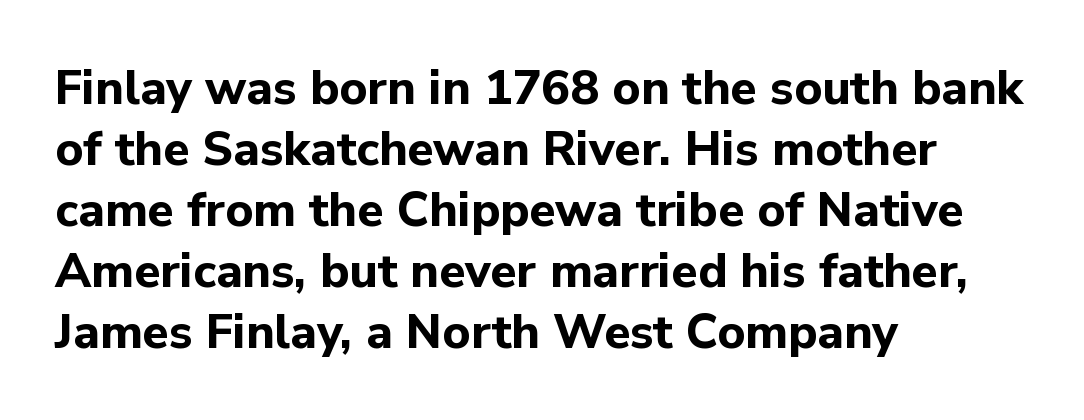
The image shows 48 px bold sans-serif type, upright; set left-aligned, normal line spacing (1.27x), normal letter spacing, not underlined; low stroke contrast and a medium x-height.
